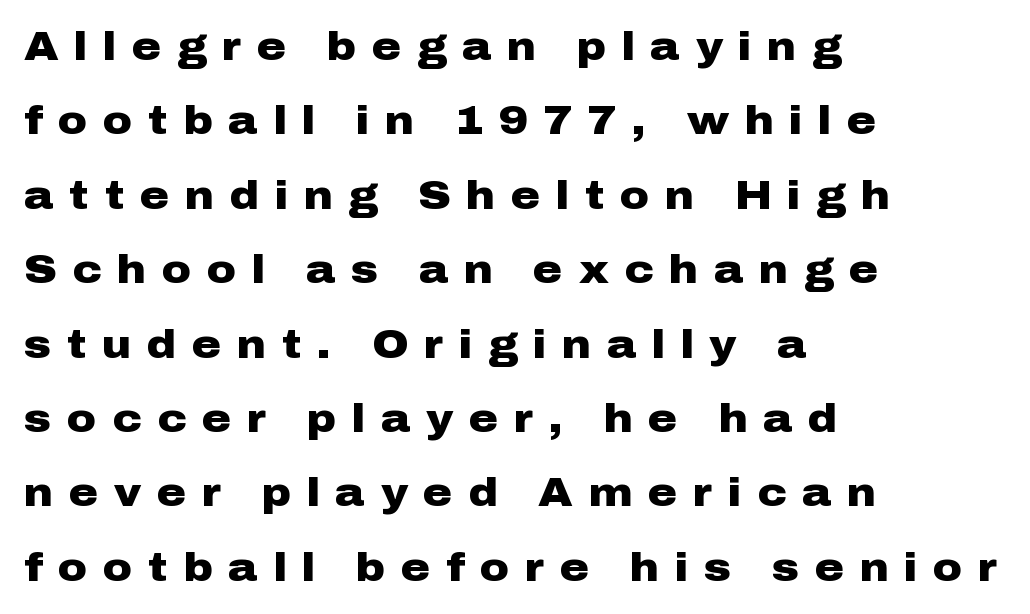
The font family rendered here belongs to the sans-serif group. Is this a fixed-width face? No — the glyphs have proportional, varying widths. The font's upright variant was chosen for this text. The sample has been set heavy, in full bold.
